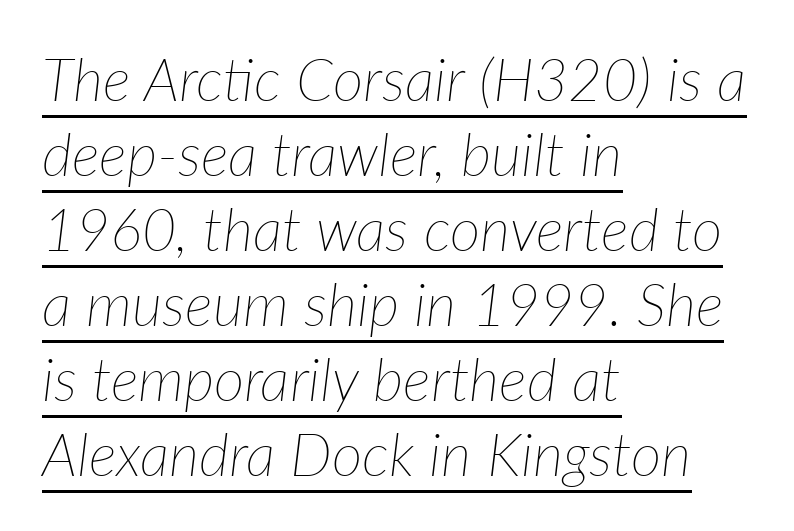
This is oblique type, the kind used for emphasis or titles. This block has exactly the height ordinary leading produces. Varying glyph widths throughout — classic text-font behaviour. A continuous stroke trails under the words, as in a hyperlink. Look at the tracking — it's just the regular setting, nothing added. Does the copy run flush right? No — it runs flush left.
